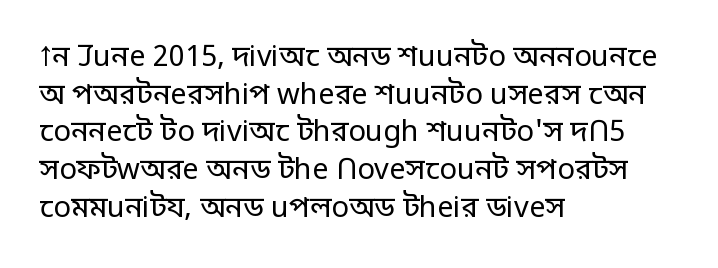
This sample is left-justified, so line endings fall wherever the words run out. No feet cap the strokes, marking this as sans-serif type. Nobody touched the tracking dial on this one. The typography opts for an upright posture over an oblique one. Spacing verdict: proportional, widths tailored to each character.
